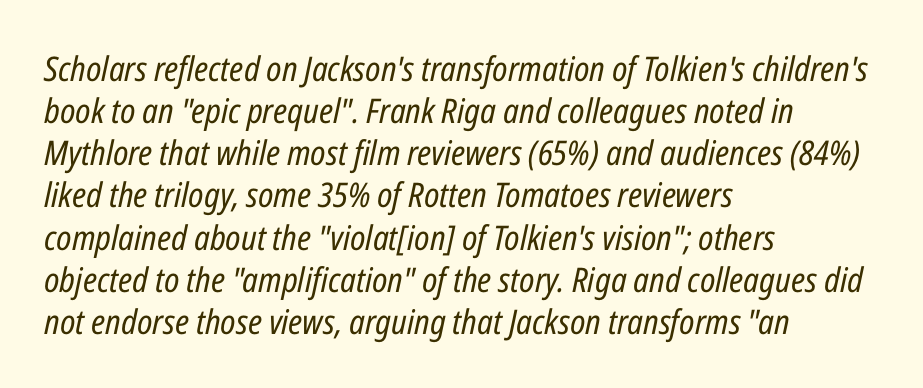
Q: Is the text bold? A: No.
Q: Is the text italic (slanted)? A: Yes, it leans right by about 12 degrees.
Q: Is the text underlined? A: No.
Q: How is the paragraph aligned? A: Left-aligned.
Q: Is the spacing between letters normal or unusually wide? A: Normal.
Q: Width (condensed, normal, or wide)? A: Condensed.
Q: Stroke contrast? A: Low.
Q: x-height? A: Medium.
Q: Monospaced? A: No.
